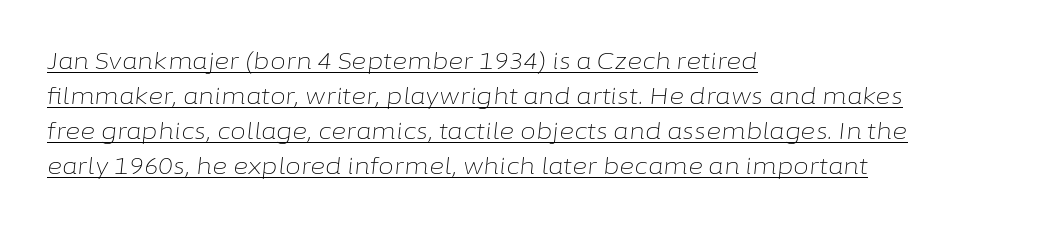
The image shows 23 px text type, italic (leaning right); set left-aligned, normal line spacing (1.52x), normal letter spacing, underlined.
